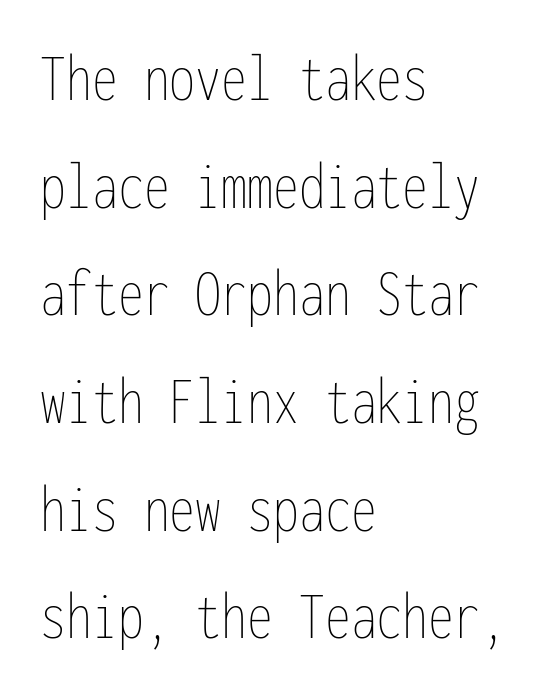
Q: Is the text bold? A: No.
Q: Is the text italic (slanted)? A: No, it is upright.
Q: Is the text underlined? A: No.
Q: How is the paragraph aligned? A: Left-aligned.
Q: Is the spacing between letters normal or unusually wide? A: Normal.
Q: Is the spacing between lines tight, normal or loose? A: Normal.
Q: Width (condensed, normal, or wide)? A: Condensed.
Q: Stroke contrast? A: Low.
Q: x-height? A: Medium.
Q: Monospaced? A: Yes.
